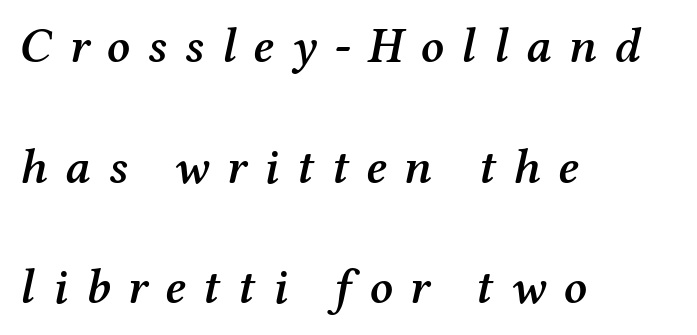
The image shows 49 px semibold serif type, italic (leaning right); set left-aligned, loose line spacing (2.46x), unusually wide letter spacing (+0.36 em), not underlined; medium stroke contrast and a medium x-height.
